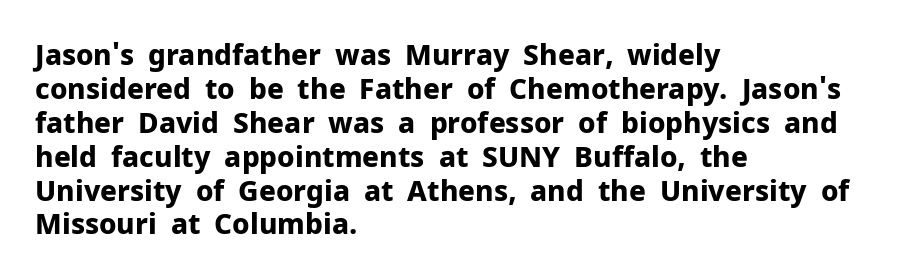
{"serif": "no", "italic": "no", "bold": "yes", "weight": "bold", "width": "normal", "stroke_contrast": "low", "x_height": "medium", "monospaced": "no", "underline": "no", "align": "left", "line_spacing_ratio": 1.21, "letter_spacing": "normal", "letter_spacing_em": 0.0, "glyph_px": 28}
